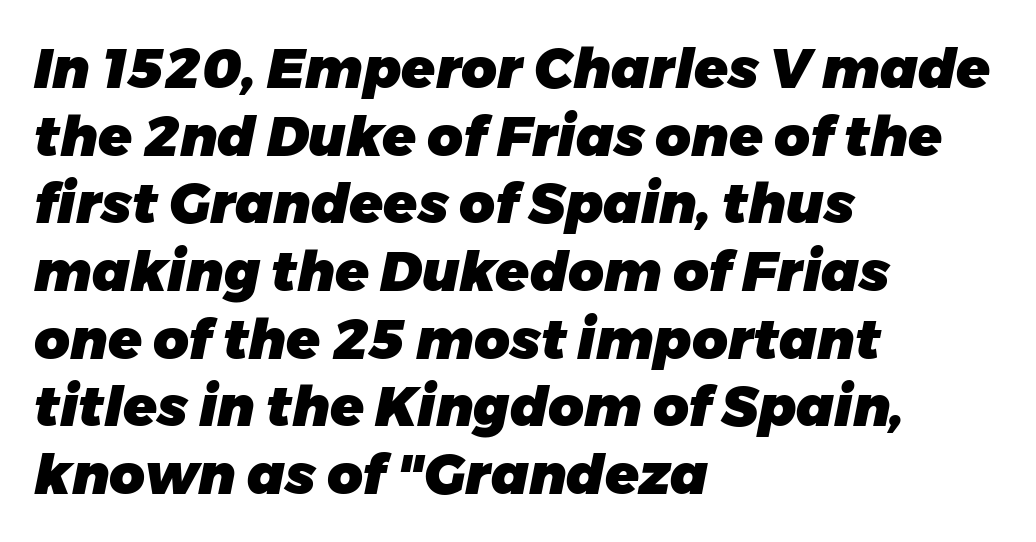
The image shows 55 px heavy type, italic (leaning right); set left-aligned, line spacing 1.23x, normal letter spacing, not underlined; low stroke contrast and a medium x-height.
